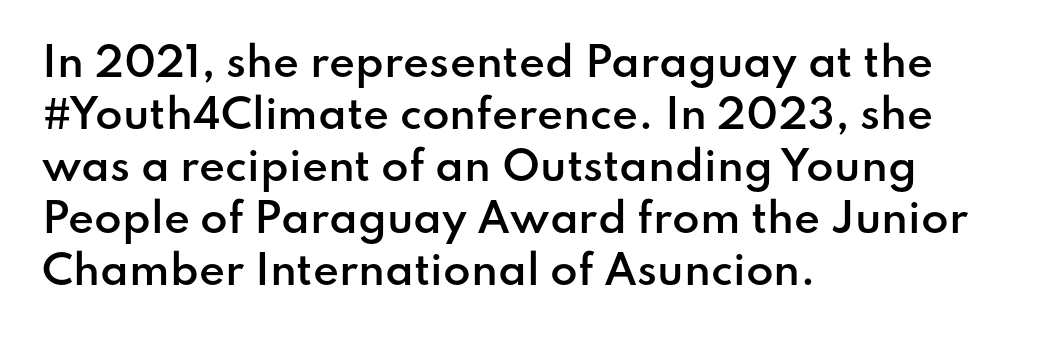
Q: Is the text bold? A: Semi-bold.
Q: Is the text italic (slanted)? A: No, it is upright.
Q: Is the typeface a serif or a sans-serif typeface? A: Sans-serif.
Q: Is the text underlined? A: No.
Q: How is the paragraph aligned? A: Left-aligned.
Q: Is the spacing between letters normal or unusually wide? A: Normal.
Q: Is the spacing between lines tight, normal or loose? A: Normal.
Q: Width (condensed, normal, or wide)? A: Normal.
Q: Stroke contrast? A: Low.
Q: x-height? A: Small.
Q: Monospaced? A: No.
